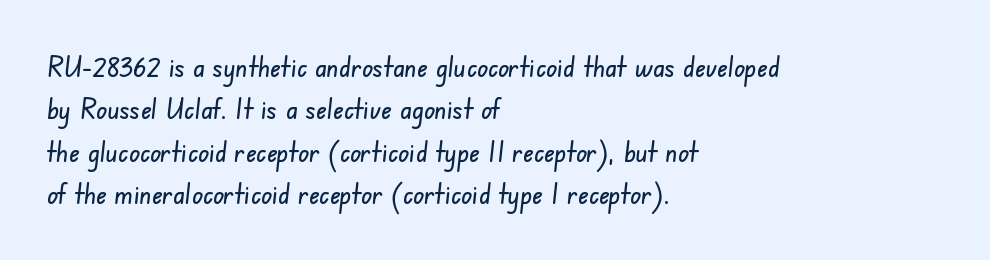
Standard letterfit; no display-style spreading of the glyphs. Does the copy run flush right? No — it runs flush left. Normally led — the rows are evenly, conventionally spaced. Beneath every word, the page is bare.
